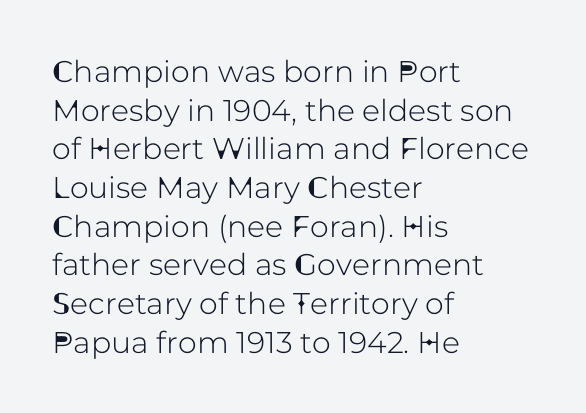
Q: Is the text italic (slanted)? A: No, it is upright.
Q: Is the typeface a serif or a sans-serif typeface? A: Sans-serif.
Q: Is the text underlined? A: No.
Q: How is the paragraph aligned? A: Left-aligned.
Q: Is the spacing between letters normal or unusually wide? A: Normal.
Q: Is the spacing between lines tight, normal or loose? A: Normal.
Q: Width (condensed, normal, or wide)? A: Normal.
Q: Stroke contrast? A: Low.
Q: x-height? A: Medium.
Q: Monospaced? A: No.
